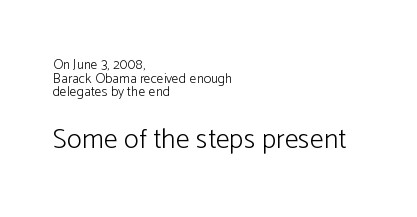
This block would grow much taller if given ordinary leading; it's compressed now. The ragged edge is on the right, which tells us the setting is flush left. Heft: none added — not bold. The rendering shows plain stroke endings on the letterforms — a sans-serif design. Honestly, there is no underline to notice here at all. Think of a printed novel: that variable character pitch is what you see here.
